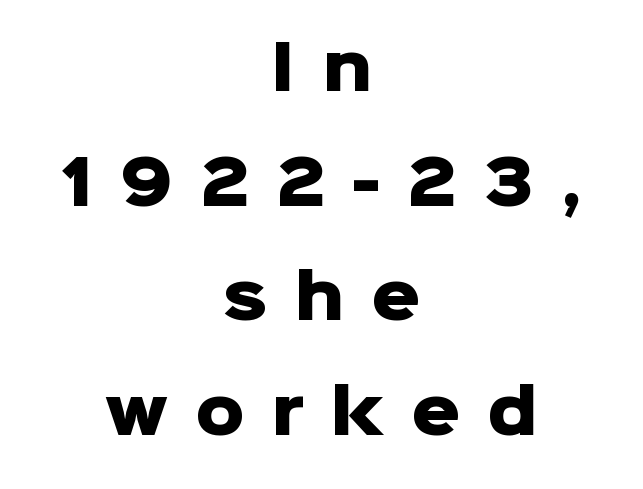
{"serif": "no", "italic": "no", "bold": "yes", "weight": "heavy", "width": "normal", "stroke_contrast": "low", "x_height": "medium", "monospaced": "no", "underline": "no", "align": "center", "line_spacing_ratio": 1.88, "letter_spacing": "wide", "letter_spacing_em": 0.44, "glyph_px": 61}
